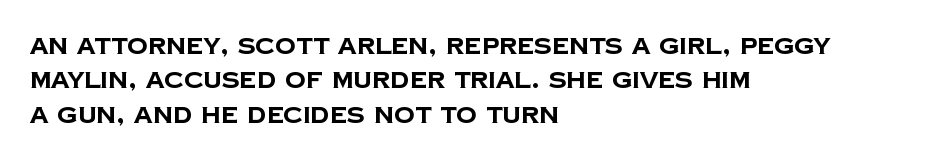
The image shows 23 px bold type; set left-aligned, normal line spacing (1.49x), normal letter spacing, not underlined.
